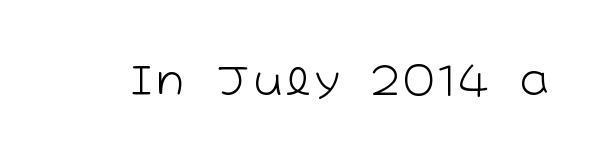
Q: Is the text bold? A: No.
Q: Is the text italic (slanted)? A: No, it is upright.
Q: Is the typeface a serif or a sans-serif typeface? A: Sans-serif.
Q: Is the text underlined? A: No.
Q: Width (condensed, normal, or wide)? A: Wide.
Q: Stroke contrast? A: Low.
Q: x-height? A: Medium.
Q: Monospaced? A: No.
